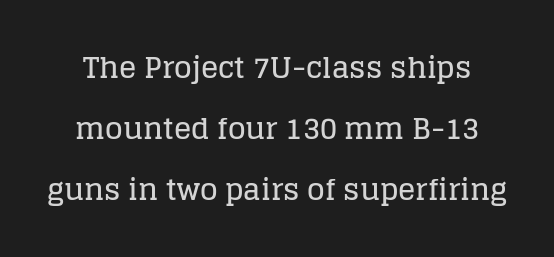
The image shows 29 px serif type, upright; set loose line spacing (2.1x), normal letter spacing, not underlined; low stroke contrast and a large x-height.
